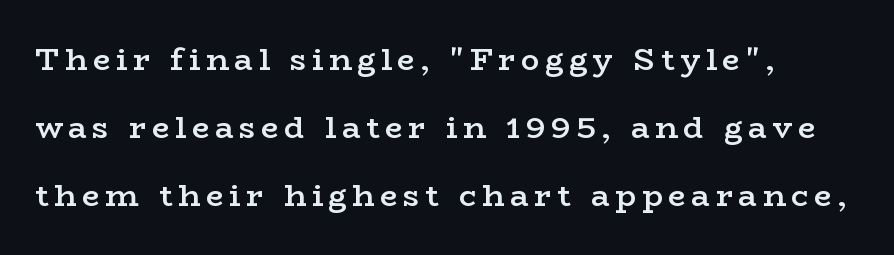
{"serif": "yes", "italic": "no", "bold": "semi", "weight": "semibold", "width": "wide", "stroke_contrast": "low", "x_height": "medium", "monospaced": "no", "underline": "no", "align": "left", "line_spacing": "loose", "line_spacing_ratio": 2.19, "glyph_px": 31}
